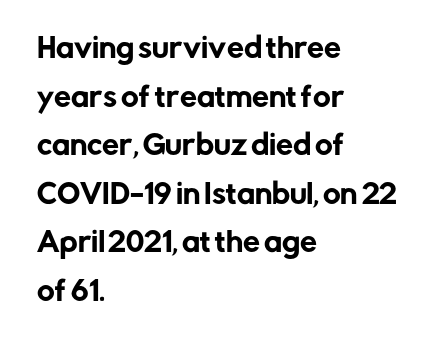
The image shows 27 px text type, upright; set left-aligned, line spacing 1.8x, normal letter spacing, not underlined.
